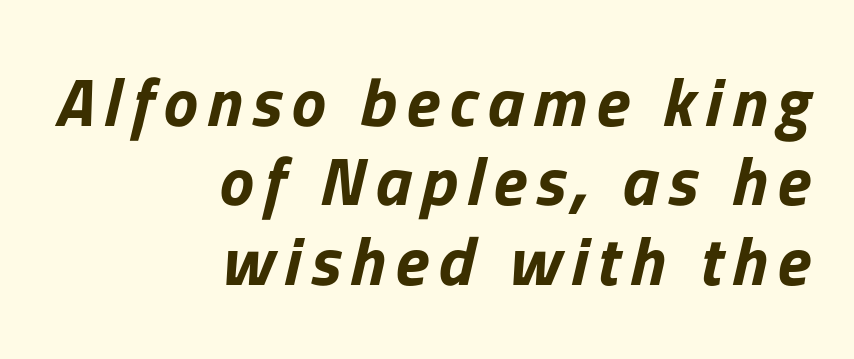
{"italic": "yes", "lean": "right", "slant_degrees": 13, "bold": "yes", "weight": "bold", "width": "normal", "stroke_contrast": "low", "x_height": "medium", "monospaced": "no", "underline": "no", "align": "right", "line_spacing": "tight", "line_spacing_ratio": 1.15, "glyph_px": 69}
